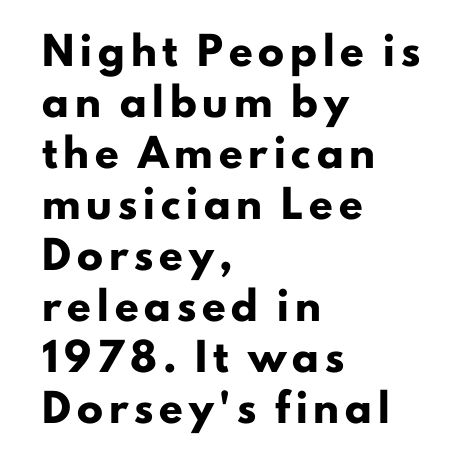
The glyphs have the mass of a bold cut. The letterforms stand isolated, each surrounded by extra space. These lines are set flush left with a ragged right edge. Posture: straight, roman, zero tilt. Anything drawn beneath the words? Only blank space.
